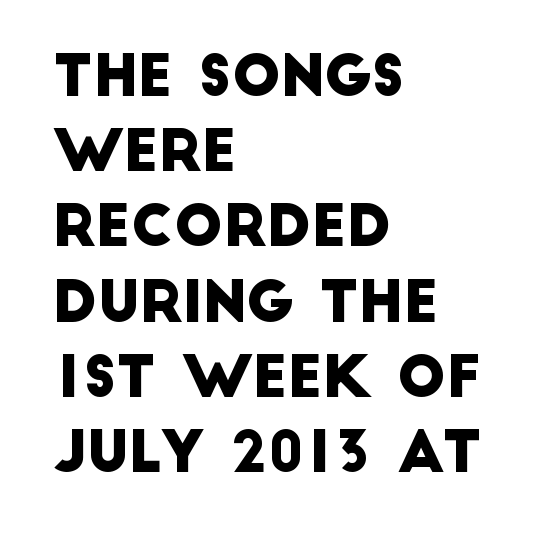
The image shows 57 px sans-serif type; set left-aligned, normal line spacing (1.32x), normal letter spacing, not underlined; low stroke contrast and a large x-height.
